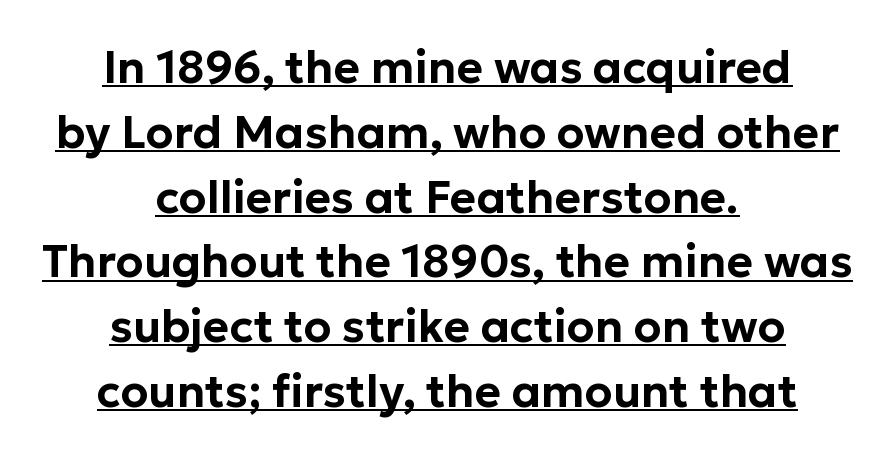
The image shows 45 px sans-serif type, upright; set centered, normal line spacing (1.44x), normal letter spacing, underlined; low stroke contrast and a medium x-height.
